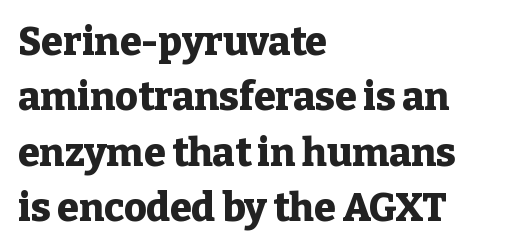
Short note: letters normally spaced. Looks like regular typesetting: each glyph gets only the width it needs. Notice how the passage keeps a crisp vertical edge on the left only. Just letters on the line, the space beneath them empty. Evenly set lines give the paragraph a standard silhouette.
